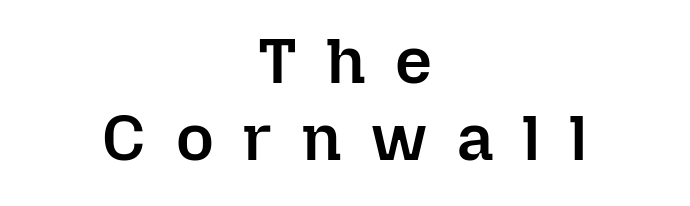
{"italic": "no", "bold": "semi", "weight": "semibold", "width": "normal", "stroke_contrast": "low", "x_height": "medium", "monospaced": "no", "underline": "no", "align": "center", "line_spacing_ratio": 1.19, "letter_spacing": "wide", "letter_spacing_em": 0.46, "glyph_px": 65}
